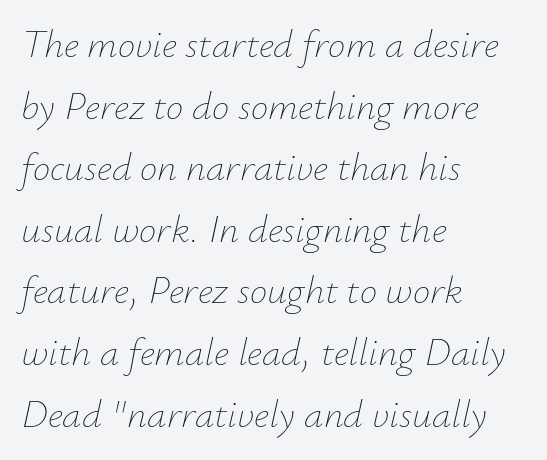
Q: Is the text bold? A: No.
Q: Is the text italic (slanted)? A: Yes, it leans right by about 12 degrees.
Q: Is the text underlined? A: No.
Q: How is the paragraph aligned? A: Left-aligned.
Q: Is the spacing between letters normal or unusually wide? A: Normal.
Q: Is the spacing between lines tight, normal or loose? A: Normal.
Q: Width (condensed, normal, or wide)? A: Normal.
Q: Stroke contrast? A: Low.
Q: x-height? A: Small.
Q: Monospaced? A: No.
